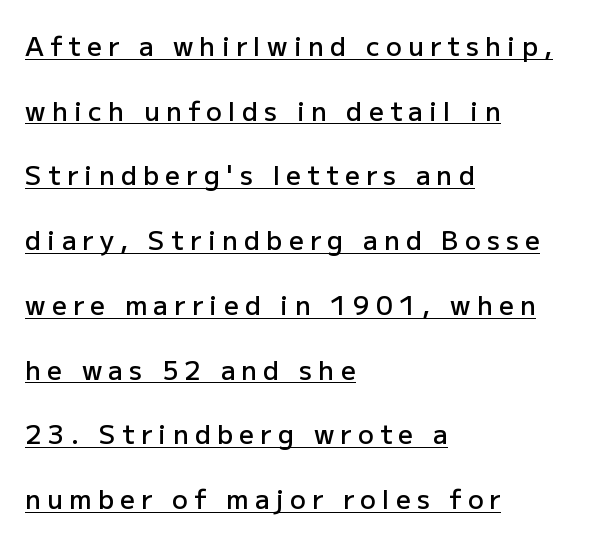
The image shows 26 px text type, upright; set left-aligned, loose line spacing (2.49x), unusually wide letter spacing (+0.24 em), underlined.
